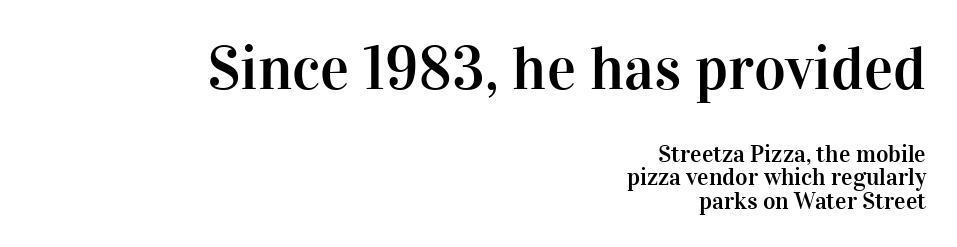
Each letter keeps its own natural width here, so spacing adapts to shape. The designer gave the opening block more size than the closing block. Style check: upright. This rendering uses right alignment, leaving the left contour irregular.
